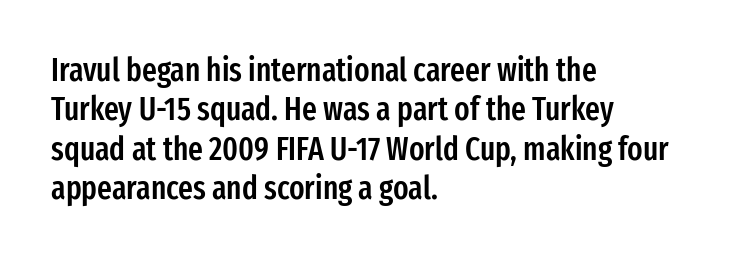
Q: Is the text bold? A: Semi-bold.
Q: Is the text italic (slanted)? A: No, it is upright.
Q: Is the typeface a serif or a sans-serif typeface? A: Sans-serif.
Q: Is the text underlined? A: No.
Q: How is the paragraph aligned? A: Left-aligned.
Q: Is the spacing between letters normal or unusually wide? A: Normal.
Q: Width (condensed, normal, or wide)? A: Condensed.
Q: Stroke contrast? A: Low.
Q: x-height? A: Medium.
Q: Monospaced? A: No.
